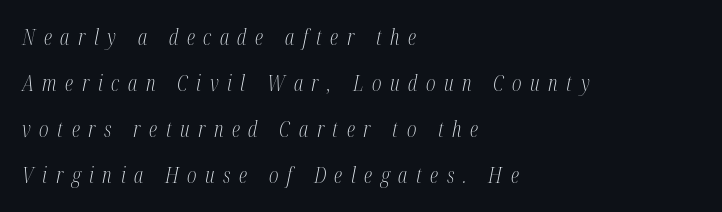
The image shows 21 px text type, italic (leaning right); set left-aligned, loose line spacing (2.19x), unusually wide letter spacing (+0.41 em), not underlined.
